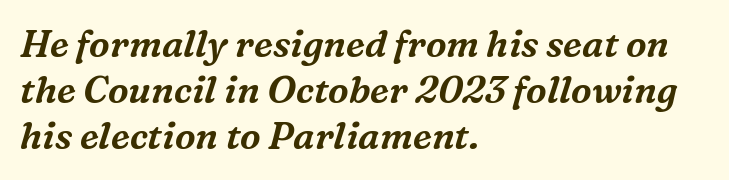
Q: Is the text italic (slanted)? A: Yes, it leans right by about 16 degrees.
Q: Is the typeface a serif or a sans-serif typeface? A: Serif.
Q: Is the text underlined? A: No.
Q: How is the paragraph aligned? A: Left-aligned.
Q: Is the spacing between letters normal or unusually wide? A: Normal.
Q: Is the spacing between lines tight, normal or loose? A: Normal.
Q: Width (condensed, normal, or wide)? A: Normal.
Q: Stroke contrast? A: Medium.
Q: x-height? A: Medium.
Q: Monospaced? A: No.
